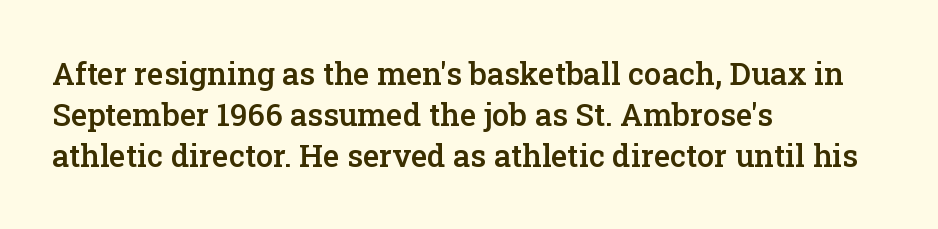
The image shows 31 px semibold serif type, upright; set left-aligned, normal line spacing (1.33x), normal letter spacing, not underlined; low stroke contrast and a medium x-height.
